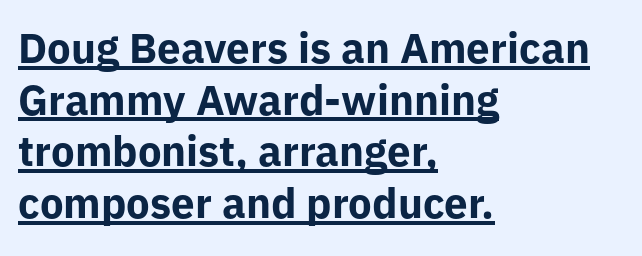
Q: Is the text bold? A: Yes.
Q: Is the text italic (slanted)? A: No, it is upright.
Q: Is the typeface a serif or a sans-serif typeface? A: Sans-serif.
Q: Is the text underlined? A: Yes.
Q: How is the paragraph aligned? A: Left-aligned.
Q: Is the spacing between letters normal or unusually wide? A: Normal.
Q: Width (condensed, normal, or wide)? A: Normal.
Q: Stroke contrast? A: Low.
Q: x-height? A: Medium.
Q: Monospaced? A: No.
